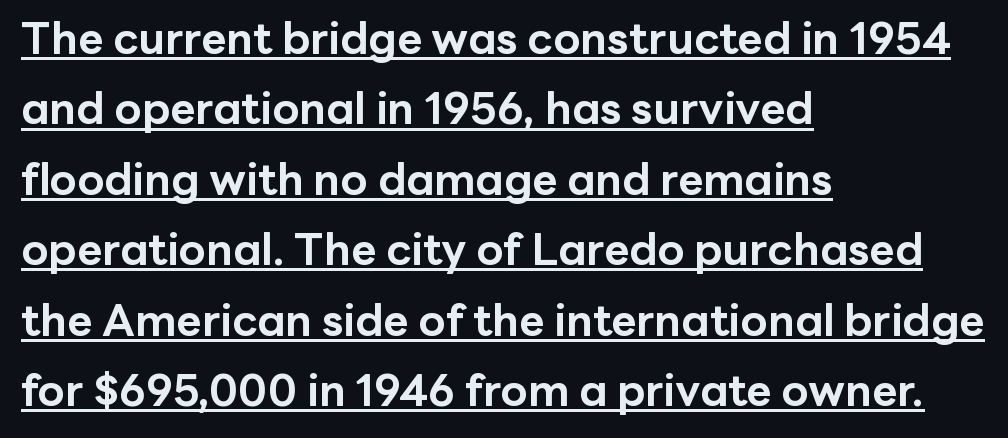
The image shows 44 px bold sans-serif type, upright; set left-aligned, normal line spacing (1.6x), normal letter spacing, underlined; low stroke contrast and a medium x-height.
